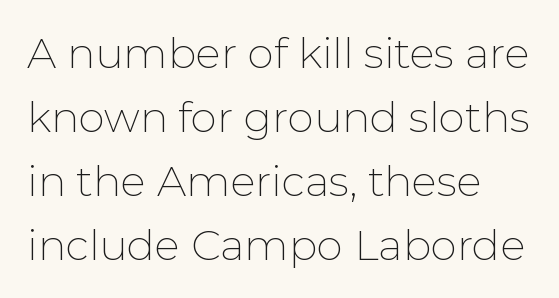
Q: Is the text bold? A: No.
Q: Is the text italic (slanted)? A: No, it is upright.
Q: Is the typeface a serif or a sans-serif typeface? A: Sans-serif.
Q: Is the text underlined? A: No.
Q: Is the spacing between letters normal or unusually wide? A: Normal.
Q: Is the spacing between lines tight, normal or loose? A: Normal.
Q: Width (condensed, normal, or wide)? A: Normal.
Q: Stroke contrast? A: Low.
Q: x-height? A: Medium.
Q: Monospaced? A: No.
